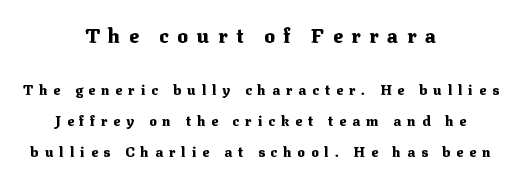
Q: Is the text bold? A: Yes.
Q: Is the text italic (slanted)? A: No, it is upright.
Q: Is the text underlined? A: No.
Q: How is the paragraph aligned? A: Centered.
Q: Is the spacing between letters normal or unusually wide? A: Unusually wide.
Q: Is the spacing between lines tight, normal or loose? A: Loose.
Q: Which block of text is set in a larger size, the first (top) or the second (bottom)? A: The first (top) one.
